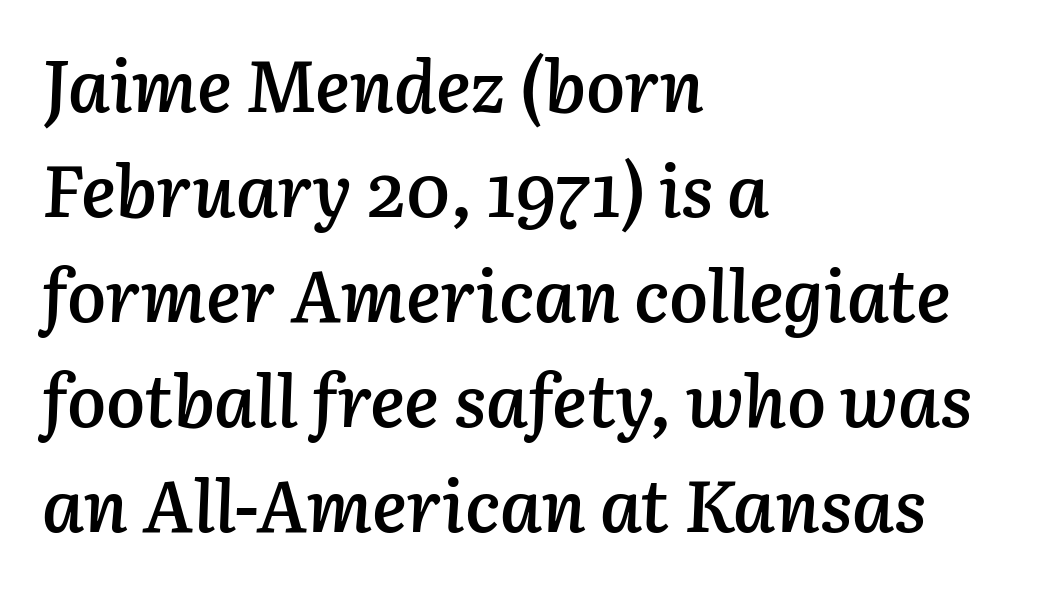
The rendering applies a slant to the glyphs. The strip under each line holds only bare page. Characters follow at the spacing the type designer built in. Character widths vary here, with narrow letters taking less room than wide ones.
